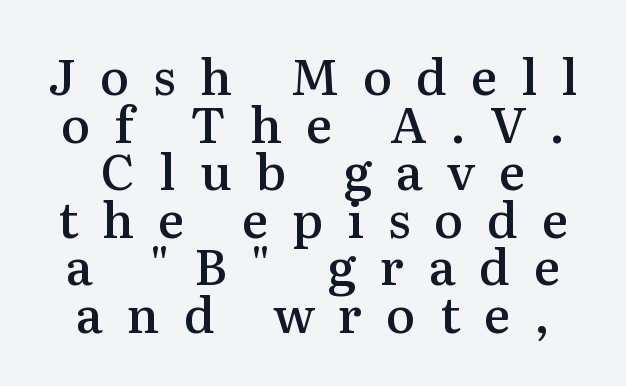
Q: Is the text bold? A: Semi-bold.
Q: Is the text italic (slanted)? A: No, it is upright.
Q: Is the typeface a serif or a sans-serif typeface? A: Serif.
Q: Is the text underlined? A: No.
Q: Is the spacing between letters normal or unusually wide? A: Unusually wide.
Q: Is the spacing between lines tight, normal or loose? A: Tight.
Q: Width (condensed, normal, or wide)? A: Normal.
Q: Stroke contrast? A: Medium.
Q: x-height? A: Medium.
Q: Monospaced? A: No.
